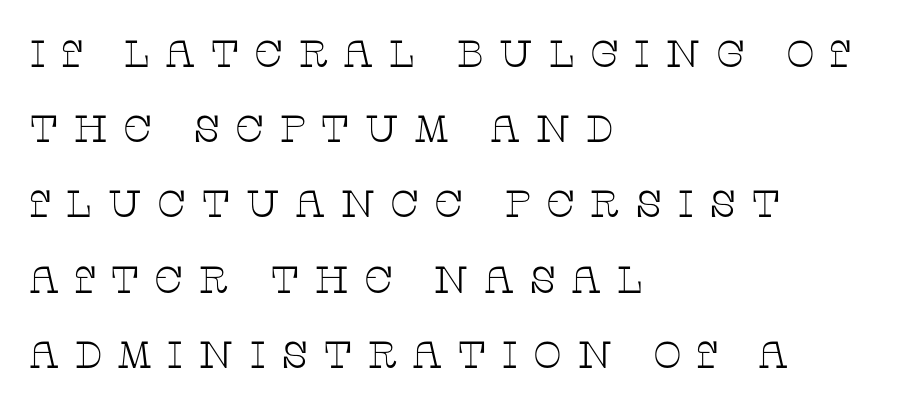
Q: Is the text bold? A: No.
Q: Is the text italic (slanted)? A: No, it is upright.
Q: Is the typeface a serif or a sans-serif typeface? A: Serif.
Q: Is the text underlined? A: No.
Q: How is the paragraph aligned? A: Left-aligned.
Q: Is the spacing between letters normal or unusually wide? A: Unusually wide.
Q: Is the spacing between lines tight, normal or loose? A: Loose.
Q: Width (condensed, normal, or wide)? A: Wide.
Q: Stroke contrast? A: Low.
Q: x-height? A: Large.
Q: Monospaced? A: No.
